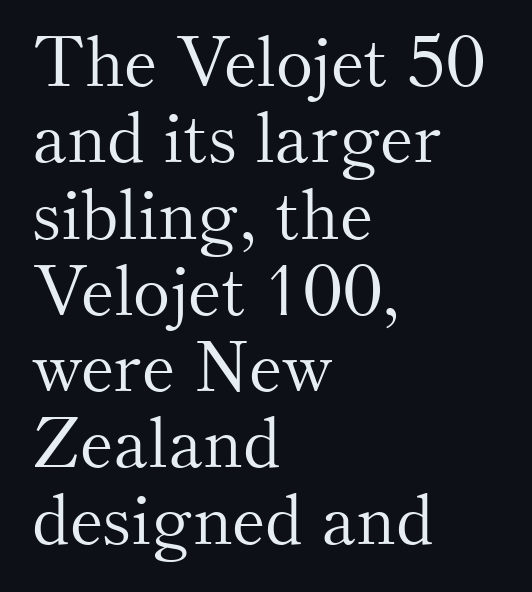
Q: Is the text bold? A: No.
Q: Is the text italic (slanted)? A: No, it is upright.
Q: Is the typeface a serif or a sans-serif typeface? A: Serif.
Q: Is the text underlined? A: No.
Q: How is the paragraph aligned? A: Left-aligned.
Q: Is the spacing between letters normal or unusually wide? A: Normal.
Q: Is the spacing between lines tight, normal or loose? A: Tight.
Q: Width (condensed, normal, or wide)? A: Normal.
Q: Stroke contrast? A: Medium.
Q: x-height? A: Small.
Q: Monospaced? A: No.
